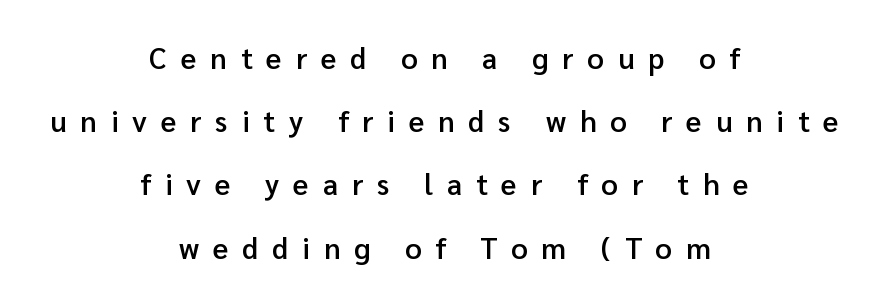
{"serif": "no", "italic": "no", "bold": "semi", "weight": "semibold", "width": "normal", "stroke_contrast": "low", "x_height": "medium", "monospaced": "no", "underline": "no", "align": "center", "line_spacing": "loose", "line_spacing_ratio": 2.18, "letter_spacing": "wide", "letter_spacing_em": 0.48, "glyph_px": 29}
